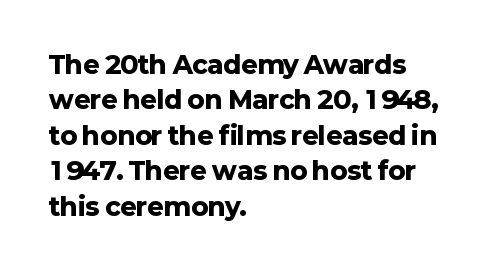
The strokes are fattened all the way to bold. Does the copy run flush right? No — it runs flush left. The face used here is rendered with its standard letterfit. Does the leading feel generous? No, just average. The typography opts for an upright posture over an oblique one.
